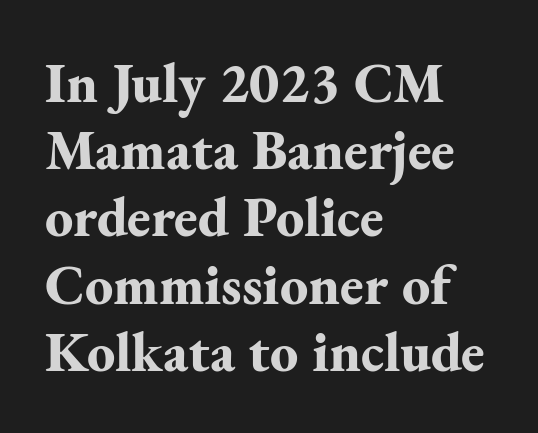
Q: Is the text bold? A: Yes.
Q: Is the text italic (slanted)? A: No, it is upright.
Q: Is the typeface a serif or a sans-serif typeface? A: Serif.
Q: Is the text underlined? A: No.
Q: How is the paragraph aligned? A: Left-aligned.
Q: Is the spacing between letters normal or unusually wide? A: Normal.
Q: Width (condensed, normal, or wide)? A: Normal.
Q: Stroke contrast? A: Medium.
Q: x-height? A: Small.
Q: Monospaced? A: No.
